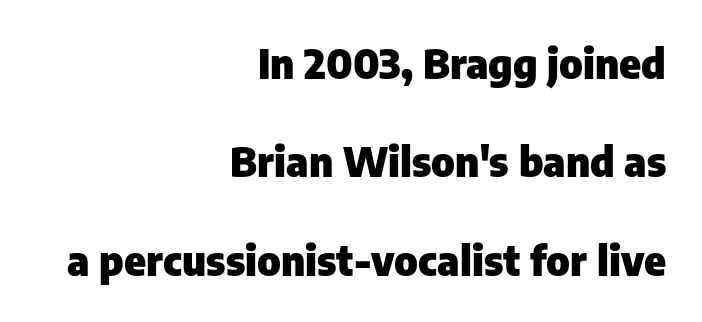
Each letter keeps its own natural width here, so spacing adapts to shape. The space directly below the letters is spotless. Nope, no serifs anywhere on these letters. Every character sits straight up, as roman type does. Reading down the column, the eye jumps a long way to each next line.
